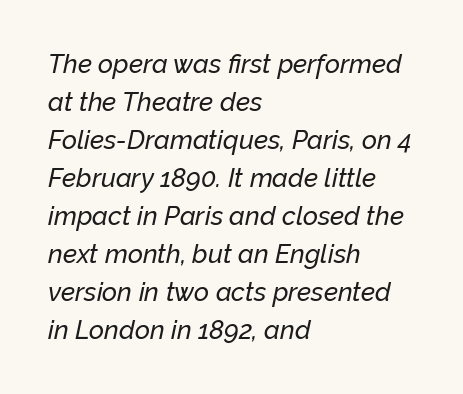
The vertical gap from one line to the next is medium. The text block is weighted toward the left margin, trailing off unevenly rightward. The space directly below the letters is spotless. Posture: slanted. Characters follow at the spacing the type designer built in.
